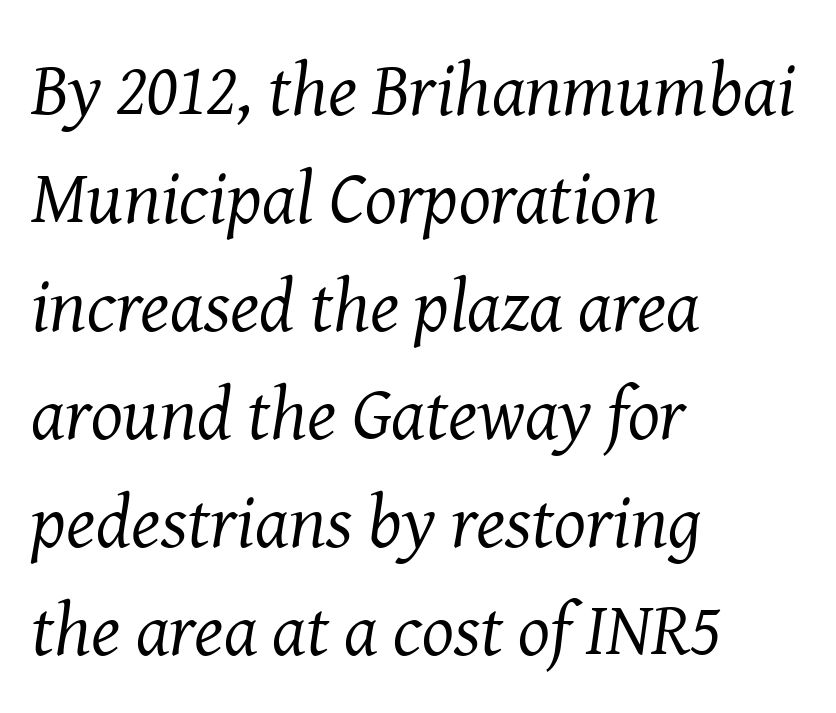
{"serif": "yes", "italic": "yes", "lean": "right", "slant_degrees": 8, "bold": "no", "weight": "regular", "width": "normal", "stroke_contrast": "medium", "x_height": "medium", "monospaced": "no", "underline": "no", "align": "left", "line_spacing": "normal", "line_spacing_ratio": 1.44, "letter_spacing": "normal", "letter_spacing_em": 0.0, "glyph_px": 75}
